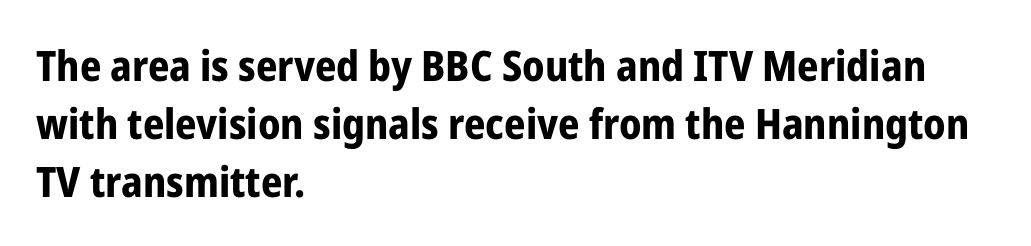
{"serif": "no", "italic": "no", "bold": "yes", "weight": "bold", "width": "condensed", "stroke_contrast": "low", "x_height": "medium", "monospaced": "no", "underline": "no", "align": "left", "line_spacing": "normal", "line_spacing_ratio": 1.38, "letter_spacing": "normal", "letter_spacing_em": 0.0, "glyph_px": 42}
